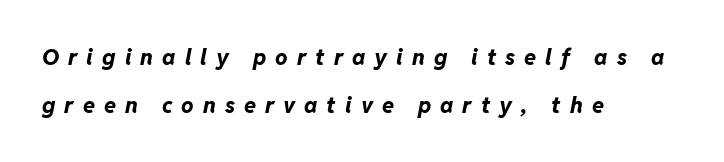
{"italic": "yes", "lean": "right", "slant_degrees": 11, "bold": "yes", "underline": "no", "align": "left", "line_spacing": "loose", "line_spacing_ratio": 2.17, "letter_spacing": "wide", "letter_spacing_em": 0.41, "glyph_px": 22}
